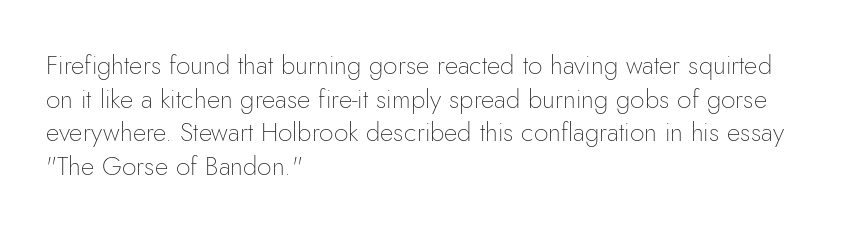
{"italic": "no", "bold": "no", "underline": "no", "align": "left", "line_spacing": "normal", "line_spacing_ratio": 1.29, "letter_spacing": "normal", "letter_spacing_em": 0.0, "glyph_px": 26}
